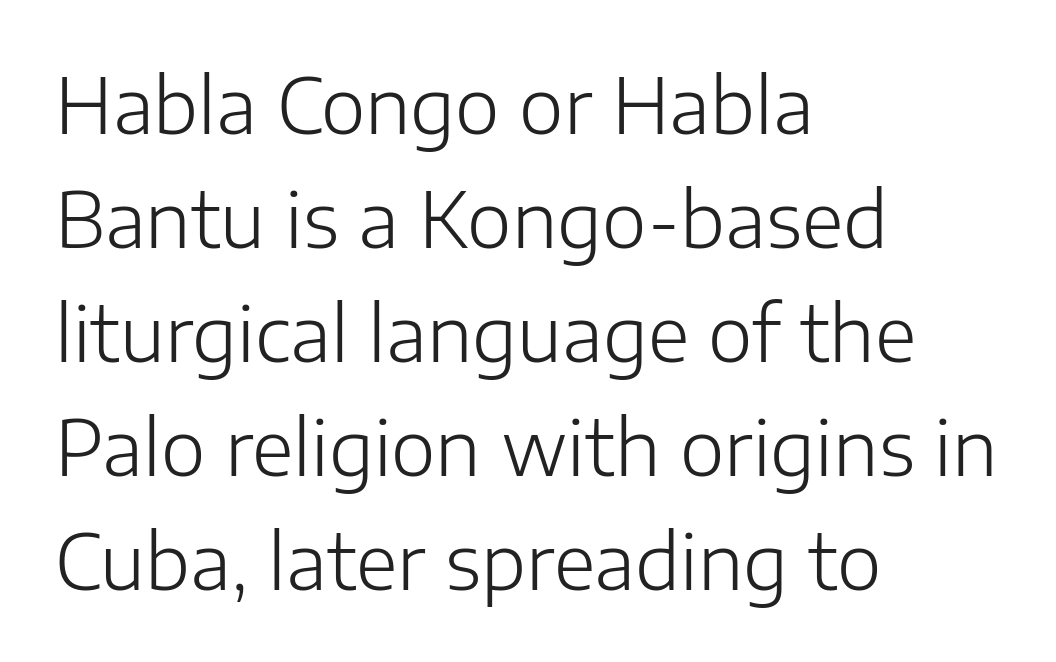
Q: Is the text bold? A: No.
Q: Is the text italic (slanted)? A: No, it is upright.
Q: Is the typeface a serif or a sans-serif typeface? A: Sans-serif.
Q: Is the text underlined? A: No.
Q: How is the paragraph aligned? A: Left-aligned.
Q: Is the spacing between letters normal or unusually wide? A: Normal.
Q: Is the spacing between lines tight, normal or loose? A: Normal.
Q: Width (condensed, normal, or wide)? A: Normal.
Q: Stroke contrast? A: Low.
Q: x-height? A: Medium.
Q: Monospaced? A: No.
